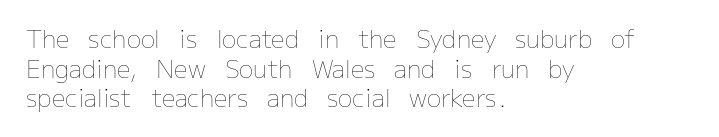
The image shows 24 px text type, upright; set left-aligned, line spacing 1.23x, normal letter spacing, not underlined.
